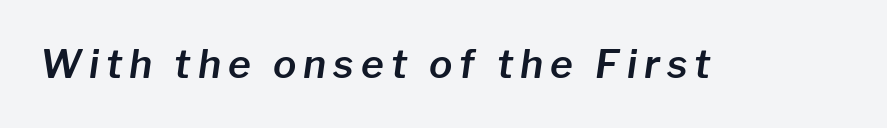
{"italic": "yes", "lean": "right", "slant_degrees": 8, "width": "normal", "stroke_contrast": "low", "x_height": "medium", "monospaced": "no", "underline": "no", "glyph_px": 39}
